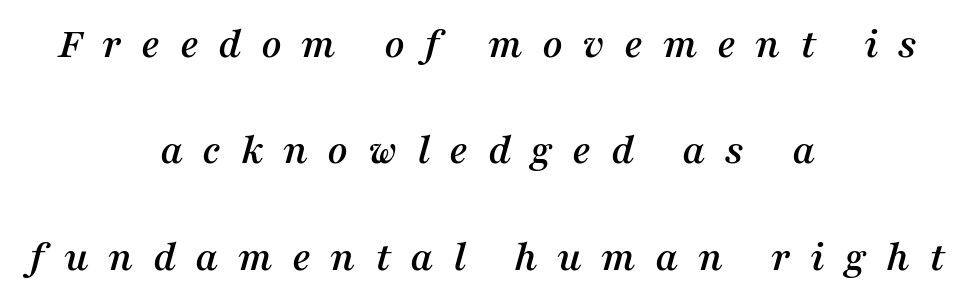
Q: Is the text italic (slanted)? A: Yes, it leans right by about 16 degrees.
Q: Is the typeface a serif or a sans-serif typeface? A: Serif.
Q: Is the text underlined? A: No.
Q: How is the paragraph aligned? A: Centered.
Q: Is the spacing between letters normal or unusually wide? A: Unusually wide.
Q: Is the spacing between lines tight, normal or loose? A: Loose.
Q: Width (condensed, normal, or wide)? A: Normal.
Q: Stroke contrast? A: Medium.
Q: x-height? A: Medium.
Q: Monospaced? A: No.
